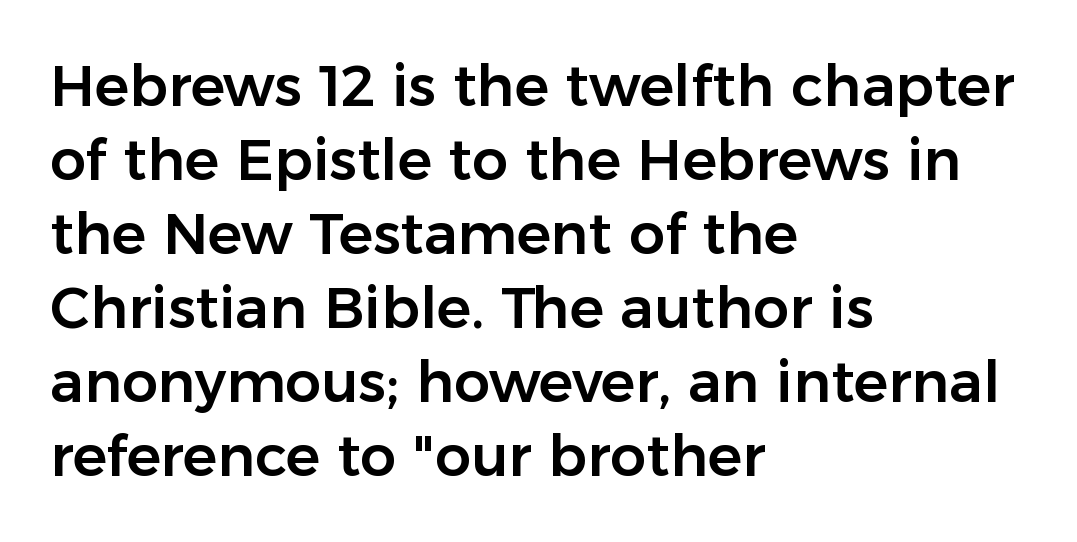
{"serif": "no", "italic": "no", "width": "normal", "stroke_contrast": "low", "x_height": "medium", "monospaced": "no", "underline": "no", "align": "left", "line_spacing": "normal", "line_spacing_ratio": 1.3, "letter_spacing": "normal", "letter_spacing_em": 0.0, "glyph_px": 57}
